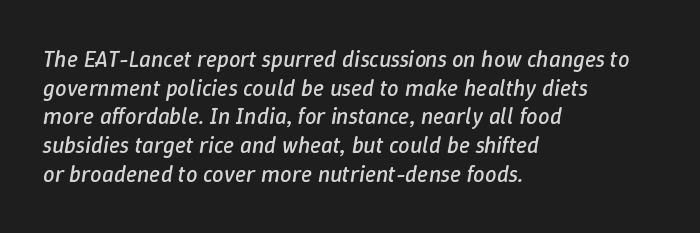
{"italic": "yes", "lean": "right", "slant_degrees": 9, "bold": "no", "underline": "no", "align": "left", "line_spacing": "normal", "line_spacing_ratio": 1.25, "letter_spacing": "normal", "letter_spacing_em": 0.0, "glyph_px": 23}
